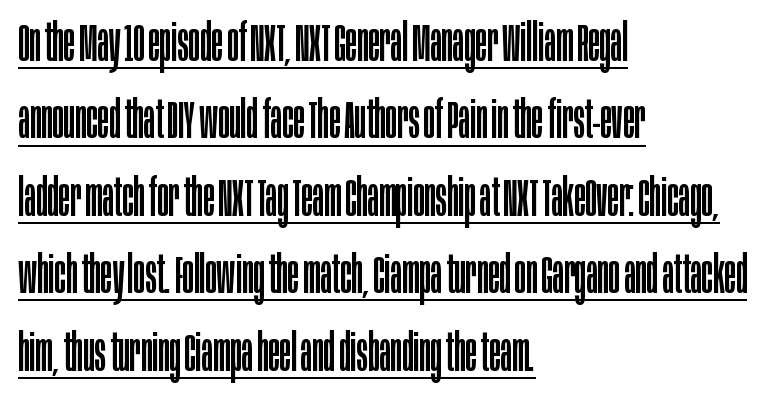
The image shows 53 px regular-weight, condensed sans-serif type, upright; set left-aligned, normal line spacing (1.46x), normal letter spacing, underlined; low stroke contrast and a large x-height.
